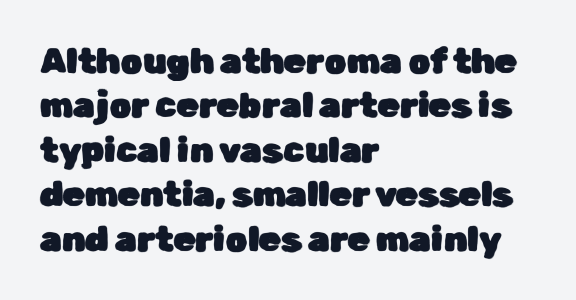
The image shows 35 px sans-serif type, upright; set left-aligned, normal line spacing (1.27x), normal letter spacing, not underlined; low stroke contrast and a medium x-height.
